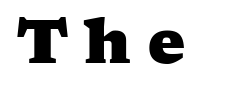
{"serif": "yes", "bold": "yes", "weight": "heavy", "width": "wide", "stroke_contrast": "medium", "x_height": "medium", "monospaced": "no", "underline": "no", "letter_spacing": "wide", "letter_spacing_em": 0.25, "glyph_px": 61}
